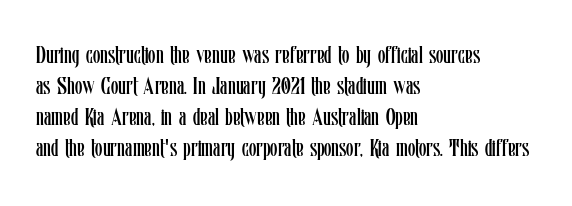
{"italic": "no", "bold": "no", "underline": "no", "align": "left", "line_spacing": "normal", "line_spacing_ratio": 1.29, "letter_spacing": "normal", "letter_spacing_em": 0.0, "glyph_px": 24}
